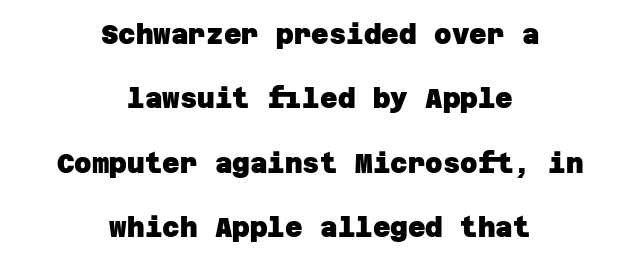
The image shows 27 px bold type; set centered, loose line spacing (2.38x), normal letter spacing, not underlined.
